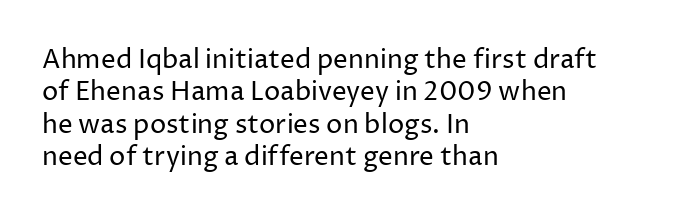
{"italic": "no", "bold": "no", "underline": "no", "align": "left", "line_spacing": "normal", "line_spacing_ratio": 1.25, "letter_spacing": "normal", "letter_spacing_em": 0.0, "glyph_px": 26}
